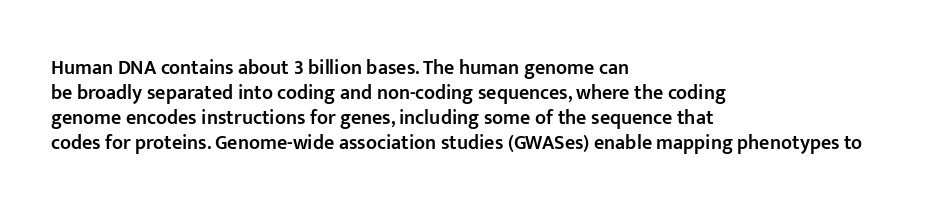
Where is the straight margin? On the left. Each glyph is drawn with semibold strokes, heavier than normal yet not fully bold. The passage shown is not underscored anywhere. Whoever set this chose a conventional vertical rhythm. Upright lettering throughout.
